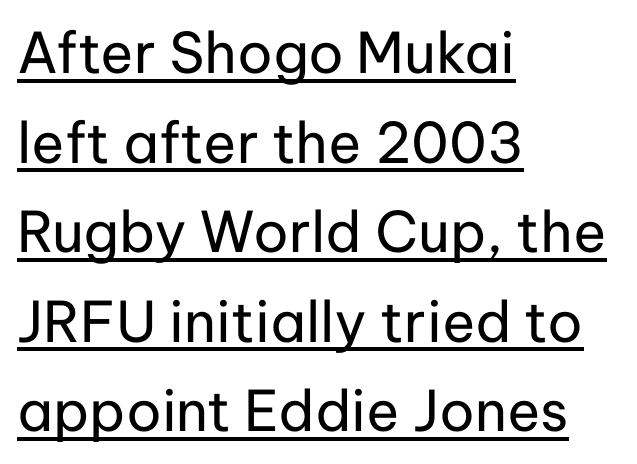
The image shows 56 px regular-weight sans-serif type, upright; set left-aligned, normal line spacing (1.6x), normal letter spacing, underlined; low stroke contrast and a medium x-height.
